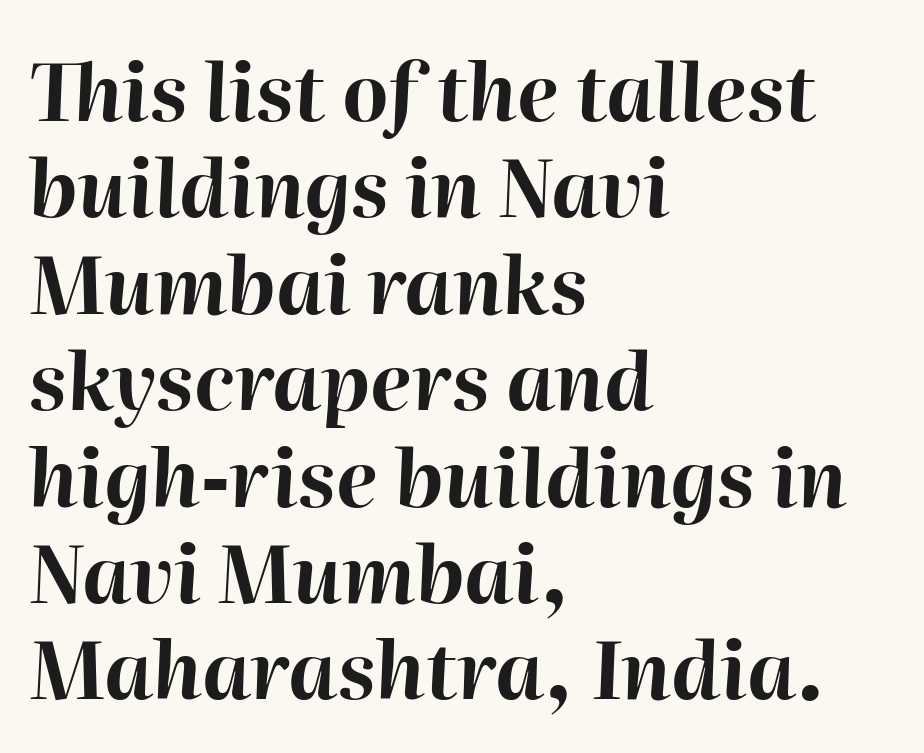
Q: Is the text bold? A: Yes.
Q: Is the text italic (slanted)? A: Yes, it leans right by about 2 degrees.
Q: Is the text underlined? A: No.
Q: How is the paragraph aligned? A: Left-aligned.
Q: Is the spacing between letters normal or unusually wide? A: Normal.
Q: Width (condensed, normal, or wide)? A: Normal.
Q: Stroke contrast? A: High.
Q: x-height? A: Medium.
Q: Monospaced? A: No.
